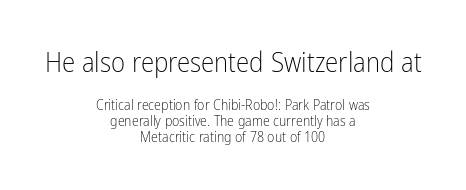
The image shows 27 px text type, upright; set centered, tight line spacing (1.13x), normal letter spacing, not underlined; the first (top) block is 1.93x larger.
